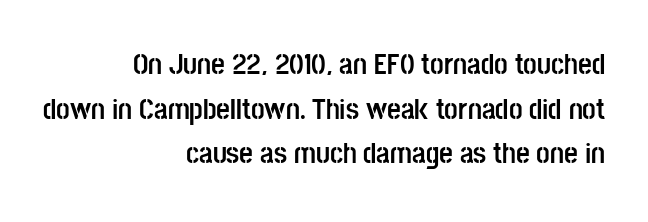
The image shows 30 px semibold, condensed sans-serif type, upright; set right-aligned, normal line spacing (1.49x), normal letter spacing, not underlined; low stroke contrast and a large x-height.
